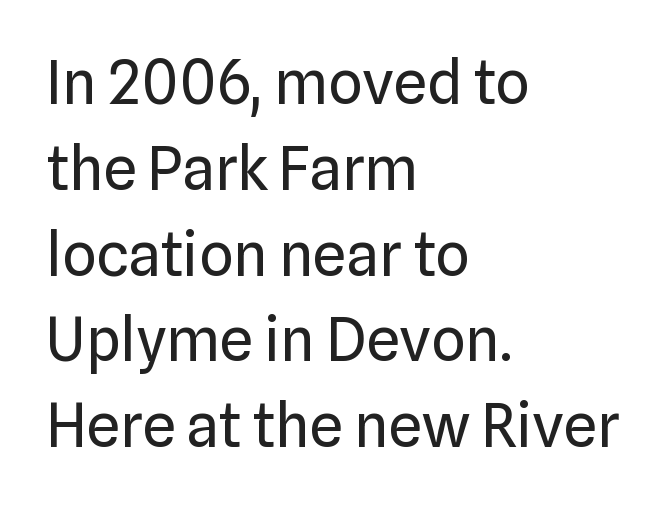
The image shows 60 px regular-weight sans-serif type, upright; set left-aligned, normal line spacing (1.43x), normal letter spacing, not underlined; low stroke contrast and a medium x-height.
